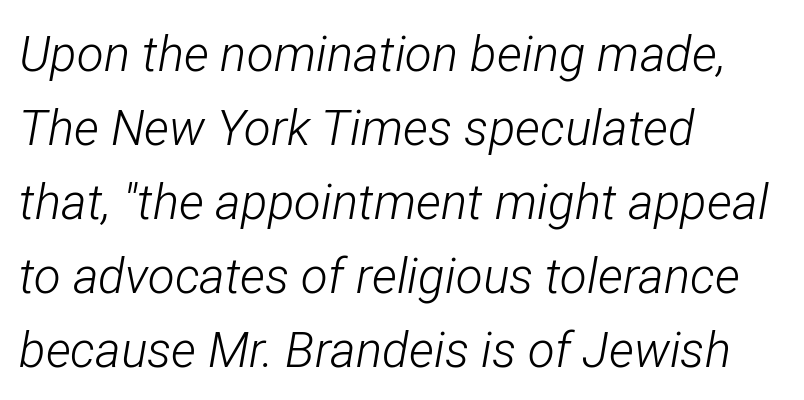
Q: Is the text bold? A: No.
Q: Is the text italic (slanted)? A: Yes, it leans right by about 12 degrees.
Q: Is the text underlined? A: No.
Q: How is the paragraph aligned? A: Left-aligned.
Q: Is the spacing between letters normal or unusually wide? A: Normal.
Q: Is the spacing between lines tight, normal or loose? A: Normal.
Q: Width (condensed, normal, or wide)? A: Condensed.
Q: Stroke contrast? A: Low.
Q: x-height? A: Medium.
Q: Monospaced? A: No.
